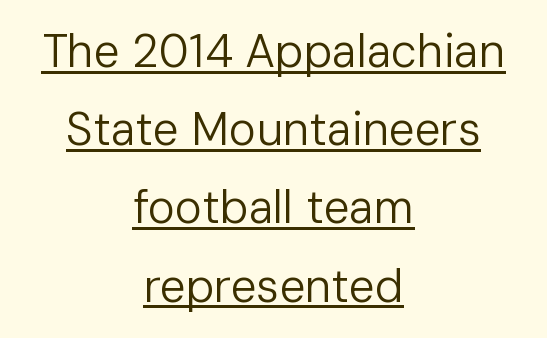
Q: Is the text bold? A: No.
Q: Is the text italic (slanted)? A: No, it is upright.
Q: Is the typeface a serif or a sans-serif typeface? A: Sans-serif.
Q: Is the text underlined? A: Yes.
Q: How is the paragraph aligned? A: Centered.
Q: Is the spacing between letters normal or unusually wide? A: Normal.
Q: Is the spacing between lines tight, normal or loose? A: Normal.
Q: Width (condensed, normal, or wide)? A: Normal.
Q: Stroke contrast? A: Low.
Q: x-height? A: Medium.
Q: Monospaced? A: No.
